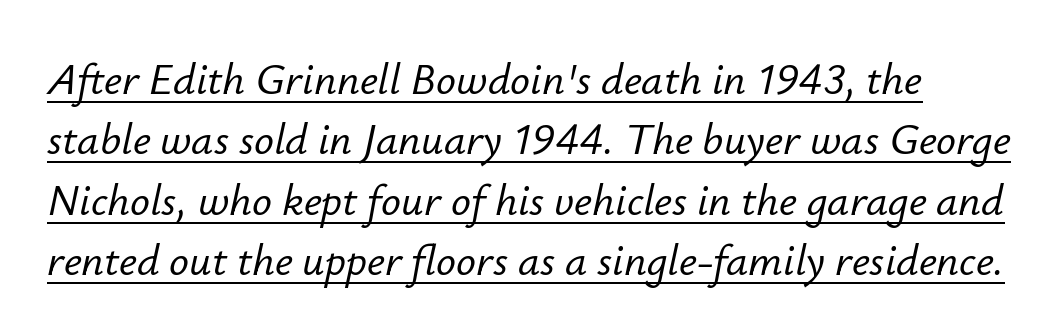
Q: Is the text italic (slanted)? A: Yes, it leans right by about 12 degrees.
Q: Is the text underlined? A: Yes.
Q: Is the spacing between letters normal or unusually wide? A: Normal.
Q: Is the spacing between lines tight, normal or loose? A: Normal.
Q: Width (condensed, normal, or wide)? A: Normal.
Q: Stroke contrast? A: Low.
Q: x-height? A: Small.
Q: Monospaced? A: No.
